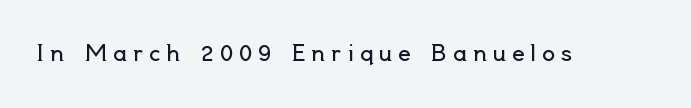
The image shows 22 px text type, upright; set unusually wide letter spacing (+0.27 em), not underlined.
